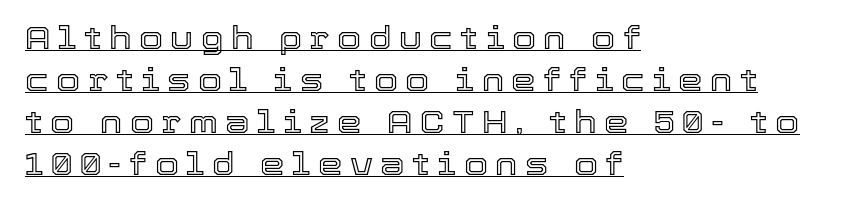
Q: Is the text italic (slanted)? A: No, it is upright.
Q: Is the text underlined? A: Yes.
Q: How is the paragraph aligned? A: Left-aligned.
Q: Is the spacing between letters normal or unusually wide? A: Unusually wide.
Q: Is the spacing between lines tight, normal or loose? A: Normal.
Q: Width (condensed, normal, or wide)? A: Normal.
Q: x-height? A: Medium.
Q: Monospaced? A: No.
